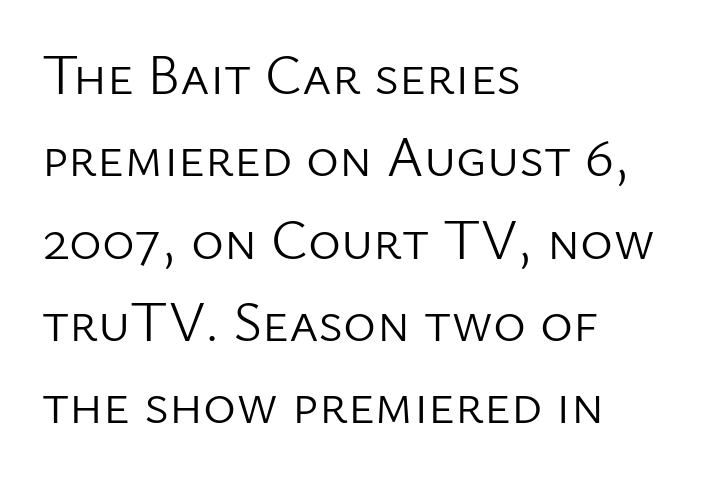
Is the stroke heavy? The answer is a plain regular-or-lighter. A clean baseline with only descenders dipping below it. Spacing verdict: proportional, widths tailored to each character. Type style note: lacks serifs.
